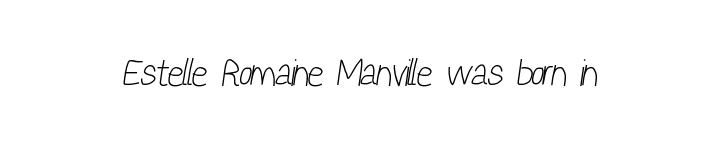
The image shows 38 px light, condensed sans-serif type; set normal letter spacing, not underlined; low stroke contrast and a medium x-height.
